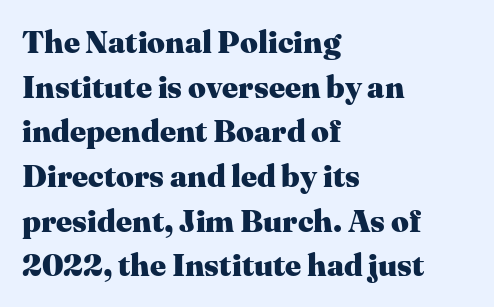
The image shows 31 px heavy serif type, upright; set left-aligned, normal line spacing (1.44x), normal letter spacing, not underlined; medium stroke contrast and a medium x-height.
